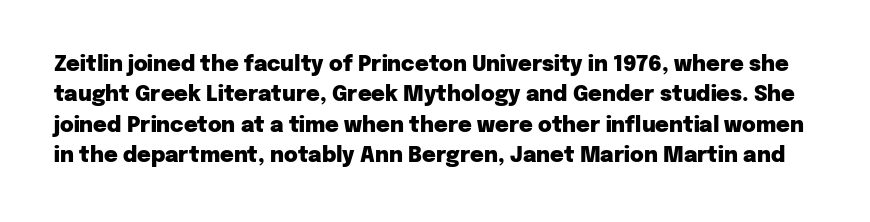
Strong, thick strokes mark this as bold type. Is there much room between lines? A standard amount, neither cramped nor airy. Descender tails drop into unmarked territory. This rendering leaves character spacing at its baseline value. Tall strokes in this sample are plumb rather than angled.
